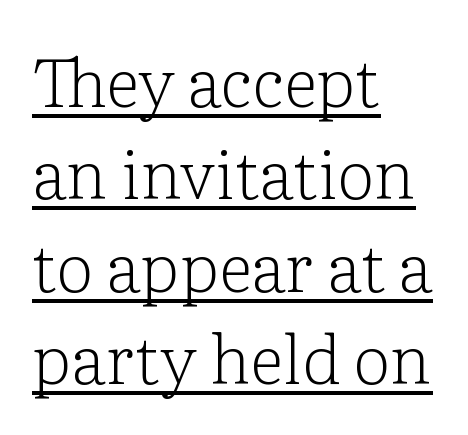
Q: Is the text bold? A: No.
Q: Is the text italic (slanted)? A: No, it is upright.
Q: Is the typeface a serif or a sans-serif typeface? A: Serif.
Q: Is the text underlined? A: Yes.
Q: How is the paragraph aligned? A: Left-aligned.
Q: Is the spacing between letters normal or unusually wide? A: Normal.
Q: Is the spacing between lines tight, normal or loose? A: Normal.
Q: Width (condensed, normal, or wide)? A: Normal.
Q: Stroke contrast? A: Low.
Q: x-height? A: Medium.
Q: Monospaced? A: No.
